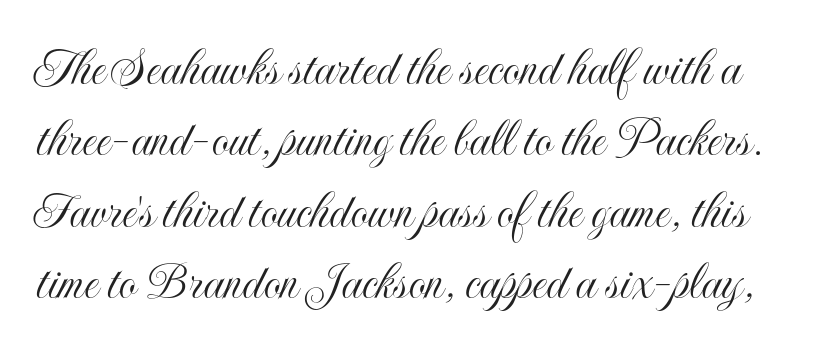
Q: Is the text italic (slanted)? A: Yes.
Q: Is the text underlined? A: No.
Q: Is the spacing between letters normal or unusually wide? A: Normal.
Q: Is the spacing between lines tight, normal or loose? A: Normal.
Q: Width (condensed, normal, or wide)? A: Condensed.
Q: x-height? A: Small.
Q: Monospaced? A: No.
